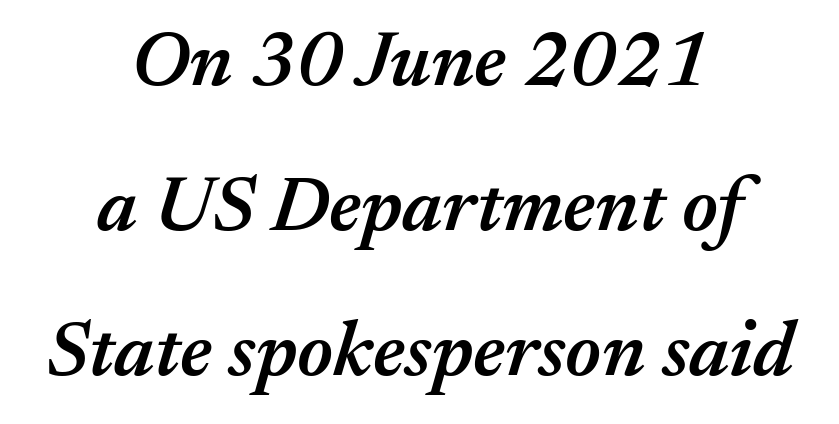
{"italic": "yes", "lean": "right", "slant_degrees": 17, "bold": "semi", "weight": "semibold", "width": "normal", "stroke_contrast": "medium", "x_height": "medium", "monospaced": "no", "underline": "no", "align": "center", "line_spacing_ratio": 1.86, "letter_spacing": "normal", "letter_spacing_em": 0.0, "glyph_px": 78}
